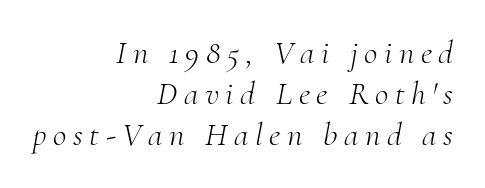
The type family on display is of the serif kind. The setting favours the right margin, as signatures and pull-quotes sometimes do. The zone under the glyphs is completely vacant. The rendering inserts visible extra space after every character. These lines were composed using italics. This sample keeps an unexceptional amount of space between lines.
